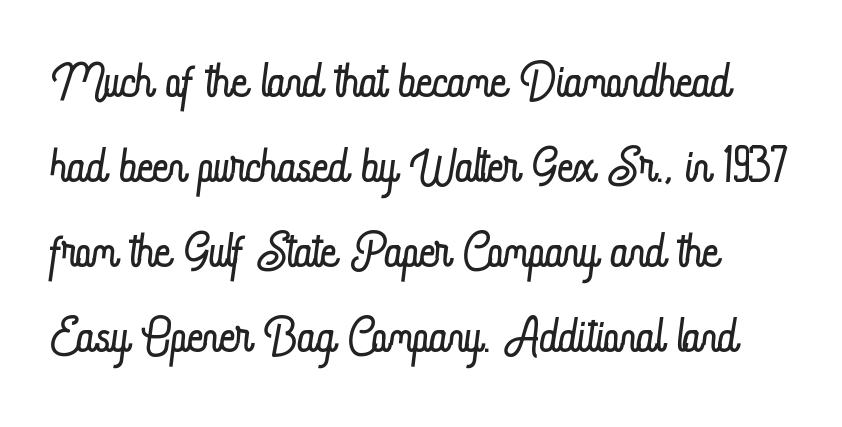
The image shows 69 px light, condensed type; set line spacing 1.23x, normal letter spacing, not underlined; low stroke contrast and a small x-height.
